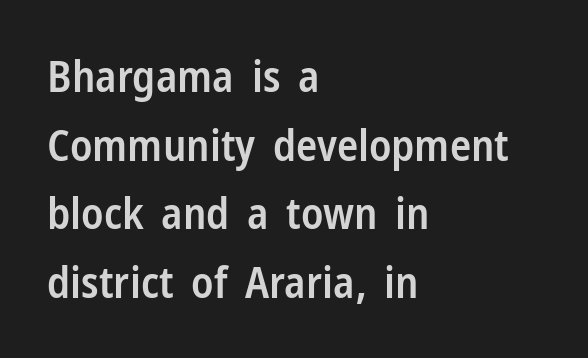
{"serif": "no", "italic": "no", "bold": "semi", "weight": "semibold", "width": "condensed", "stroke_contrast": "low", "x_height": "medium", "monospaced": "no", "underline": "no", "align": "left", "line_spacing": "normal", "line_spacing_ratio": 1.56, "letter_spacing": "normal", "letter_spacing_em": 0.0, "glyph_px": 44}
